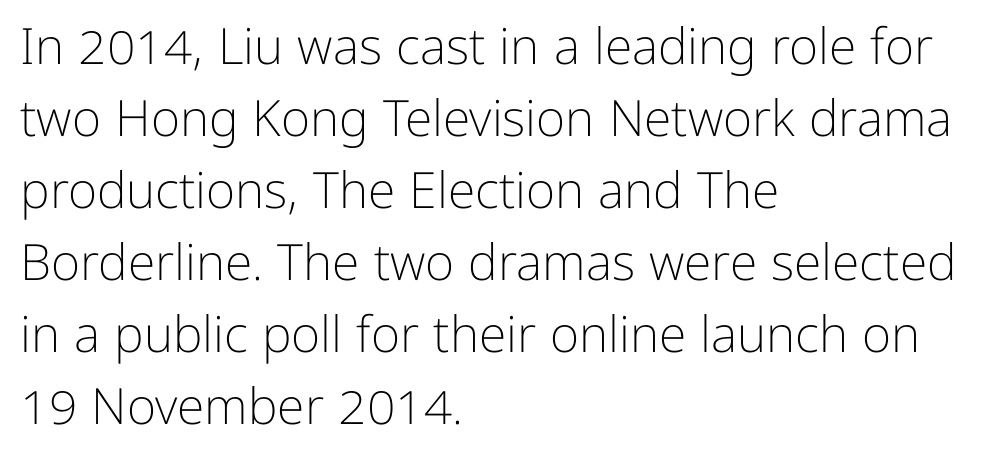
Q: Is the text bold? A: No.
Q: Is the text italic (slanted)? A: No, it is upright.
Q: Is the typeface a serif or a sans-serif typeface? A: Sans-serif.
Q: Is the text underlined? A: No.
Q: How is the paragraph aligned? A: Left-aligned.
Q: Is the spacing between letters normal or unusually wide? A: Normal.
Q: Is the spacing between lines tight, normal or loose? A: Normal.
Q: Width (condensed, normal, or wide)? A: Normal.
Q: Stroke contrast? A: Low.
Q: x-height? A: Medium.
Q: Monospaced? A: No.
